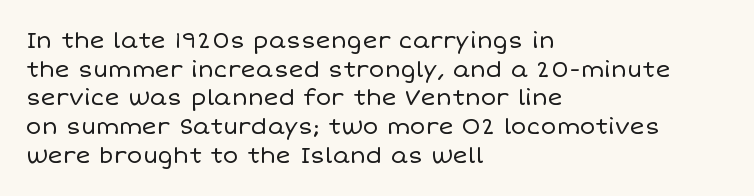
{"italic": "no", "bold": "no", "underline": "no", "align": "left", "line_spacing": "normal", "line_spacing_ratio": 1.25, "letter_spacing": "normal", "letter_spacing_em": 0.0, "glyph_px": 23}
